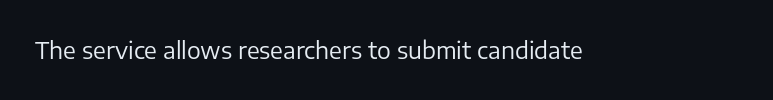
The type is set solid horizontally, with unmodified tracking. Words float on clear page, feet unadorned. A quiet, ordinary-to-light weight characterises the typeface. The type sits square on the baseline with zero lean.
